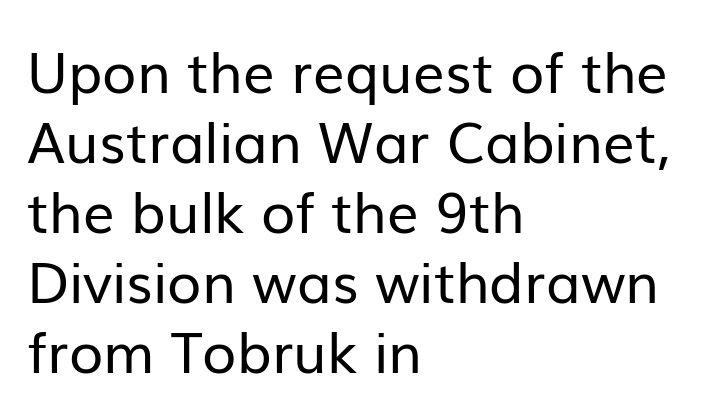
A typesetter would call this proportional, since set widths differ per character. A normal amount of white space separates one row of letters from the next. The glyphs are unaccompanied by any horizontal stroke below them. The font is comparable to plain body text, perhaps lighter. The letters carry no serifs — their stems end cleanly without finishing strokes.
